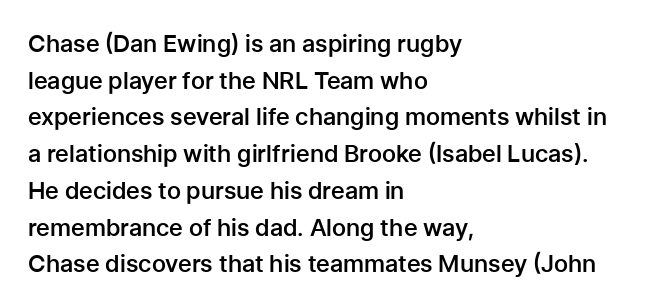
Q: Is the text bold? A: Semi-bold.
Q: Is the text italic (slanted)? A: No, it is upright.
Q: Is the text underlined? A: No.
Q: How is the paragraph aligned? A: Left-aligned.
Q: Is the spacing between letters normal or unusually wide? A: Normal.
Q: Is the spacing between lines tight, normal or loose? A: Normal.
